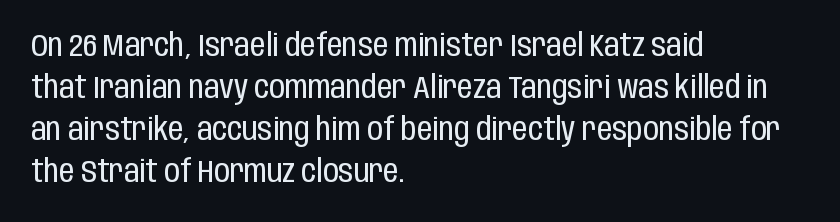
The image shows 31 px regular-weight, condensed sans-serif type, upright; set left-aligned, normal line spacing (1.36x), normal letter spacing, not underlined; low stroke contrast and a large x-height.
